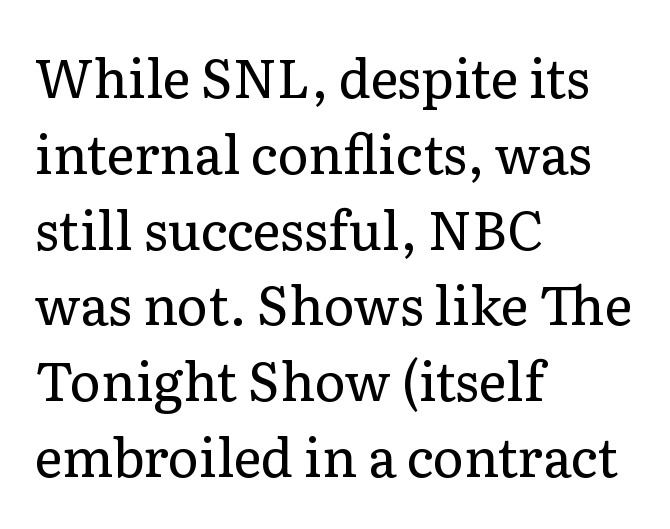
Q: Is the text bold? A: No.
Q: Is the text italic (slanted)? A: No, it is upright.
Q: Is the typeface a serif or a sans-serif typeface? A: Serif.
Q: Is the text underlined? A: No.
Q: How is the paragraph aligned? A: Left-aligned.
Q: Is the spacing between letters normal or unusually wide? A: Normal.
Q: Is the spacing between lines tight, normal or loose? A: Normal.
Q: Width (condensed, normal, or wide)? A: Normal.
Q: Stroke contrast? A: Low.
Q: x-height? A: Medium.
Q: Monospaced? A: No.
